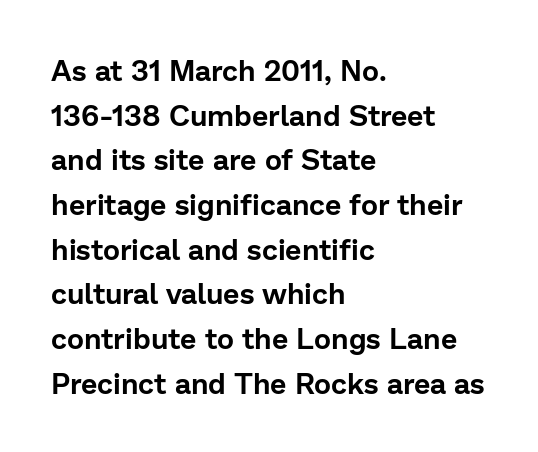
The image shows 29 px sans-serif type, upright; set left-aligned, normal line spacing (1.54x), normal letter spacing, not underlined; low stroke contrast and a medium x-height.
